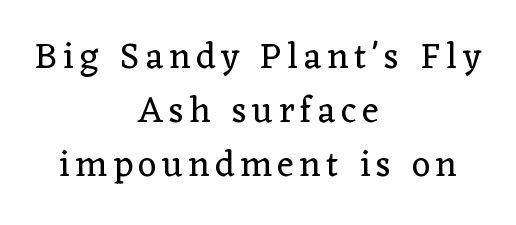
{"serif": "yes", "italic": "no", "bold": "no", "weight": "regular", "width": "normal", "stroke_contrast": "low", "x_height": "medium", "monospaced": "no", "underline": "no", "align": "center", "line_spacing": "normal", "line_spacing_ratio": 1.5, "glyph_px": 36}
